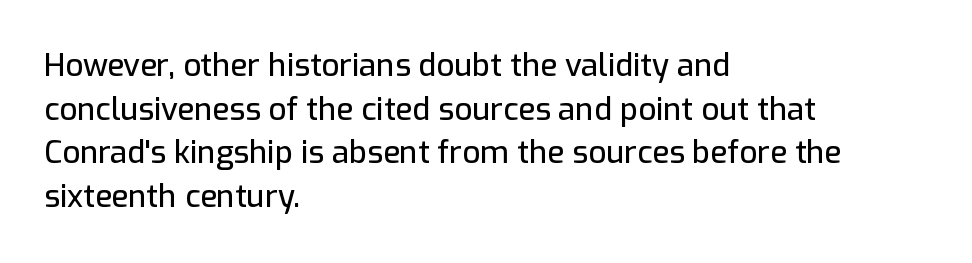
A typesetter would call this leading conventional body-copy spacing. The gaps between neighbouring characters are ordinary and unremarkable. Teacher's note: observe the even left margin — that is flush-left alignment. The passage shown is typed in a proportional face where columns would drift.
